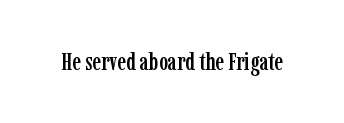
The image shows 24 px text type, upright; set normal letter spacing, not underlined.
